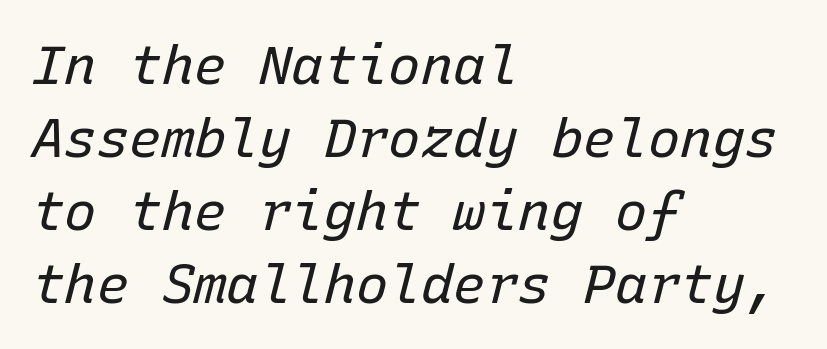
Q: Is the text bold? A: No.
Q: Is the text italic (slanted)? A: Yes, it leans right by about 15 degrees.
Q: Is the text underlined? A: No.
Q: How is the paragraph aligned? A: Left-aligned.
Q: Is the spacing between letters normal or unusually wide? A: Normal.
Q: Is the spacing between lines tight, normal or loose? A: Normal.
Q: Width (condensed, normal, or wide)? A: Normal.
Q: Stroke contrast? A: Low.
Q: x-height? A: Medium.
Q: Monospaced? A: Yes.
